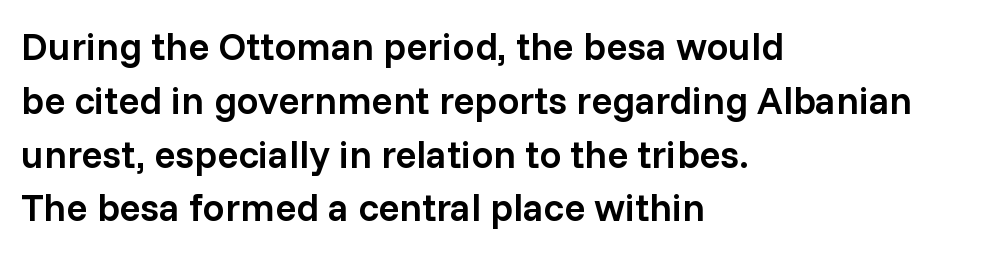
The image shows 39 px semibold sans-serif type, upright; set left-aligned, normal line spacing (1.38x), normal letter spacing, not underlined; low stroke contrast and a medium x-height.
